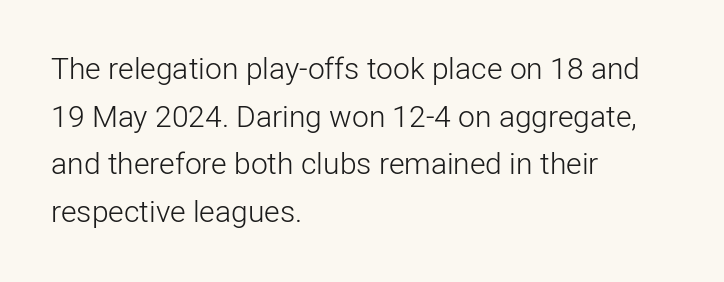
This sample keeps an unexceptional amount of space between lines. The line texture is even and compact thanks to regular tracking. Only glyphs here, with clear space below each row. Weight class: somewhere from thin through regular. The letters stand upright; this is a roman face. The lines are quadded left.
